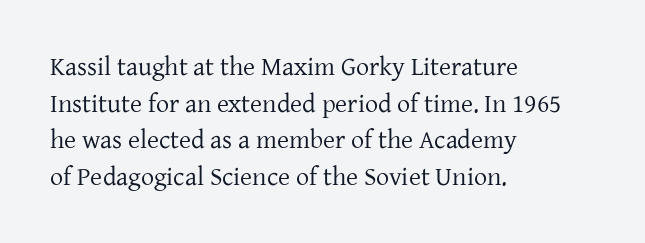
{"italic": "no", "bold": "no", "underline": "no", "align": "left", "line_spacing": "normal", "line_spacing_ratio": 1.41, "letter_spacing": "normal", "letter_spacing_em": 0.0, "glyph_px": 26}
